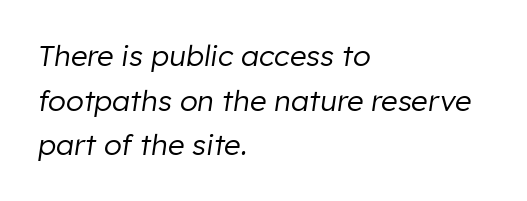
The image shows 29 px regular-weight type, italic (leaning right); set left-aligned, normal line spacing (1.54x), normal letter spacing, not underlined; low stroke contrast and a medium x-height.
